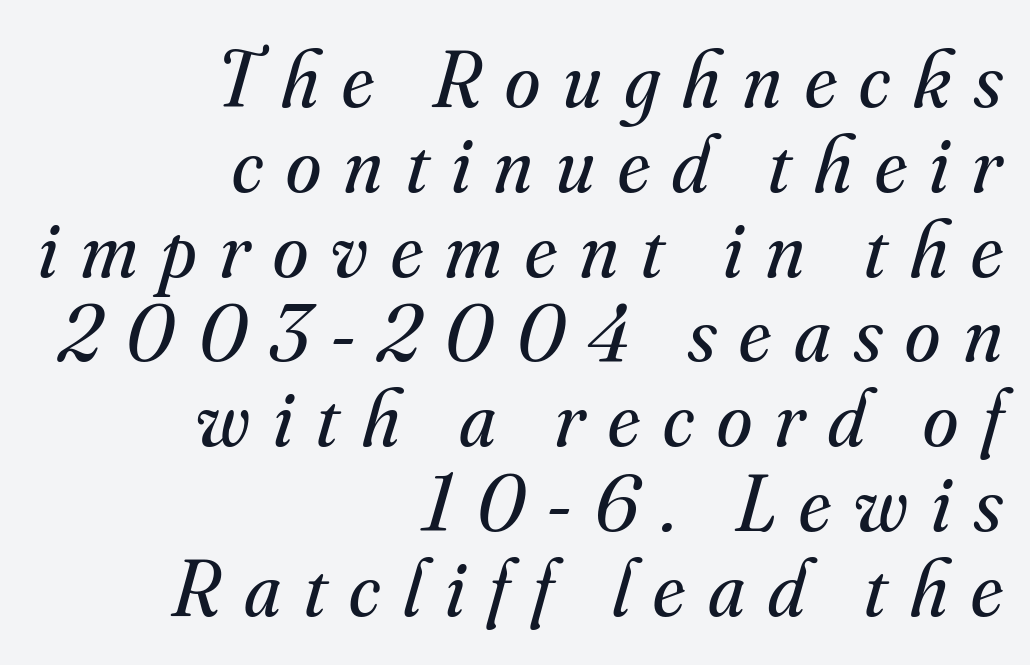
Line spacing here is tight. Every row of glyphs terminates at an identical x-position on the right. Plain, unruled lines of type. Type style note: has serifs.
